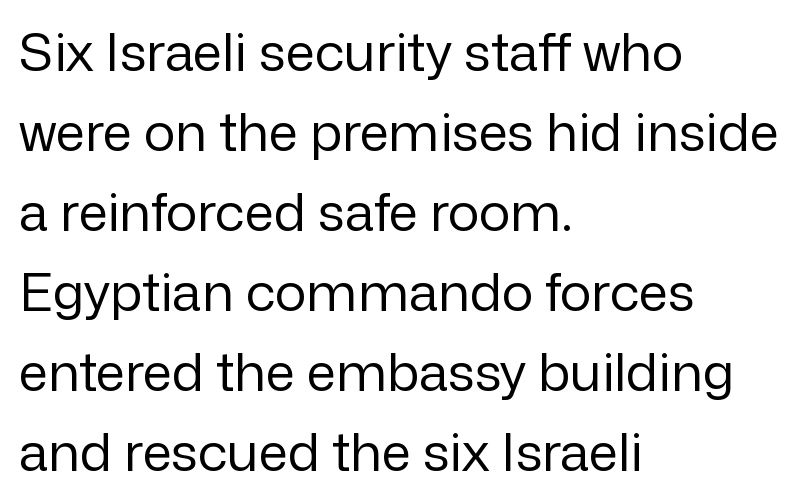
{"serif": "no", "italic": "no", "bold": "no", "weight": "regular", "width": "normal", "stroke_contrast": "low", "x_height": "medium", "monospaced": "no", "underline": "no", "align": "left", "line_spacing": "normal", "line_spacing_ratio": 1.51, "letter_spacing": "normal", "letter_spacing_em": 0.0, "glyph_px": 53}
